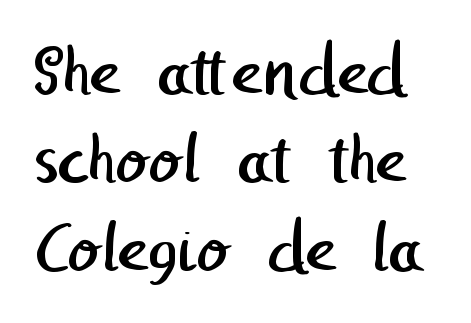
{"serif": "no", "bold": "no", "weight": "regular", "width": "normal", "stroke_contrast": "low", "x_height": "medium", "underline": "no", "line_spacing_ratio": 1.18, "letter_spacing": "normal", "letter_spacing_em": 0.0, "glyph_px": 75}
